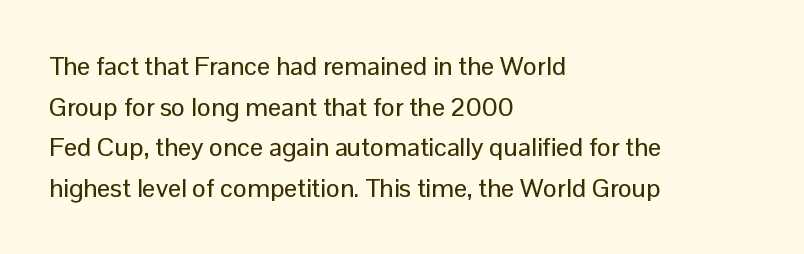
This rendering features lettering with no underline. How are the letters spaced? Ordinarily, with no added tracking. The setting favours the left margin, as ordinary paragraphs usually do. Does the lettering tilt? It doesn't — this is upright. Summary of vertical rhythm: regular, with standard interline spacing.
